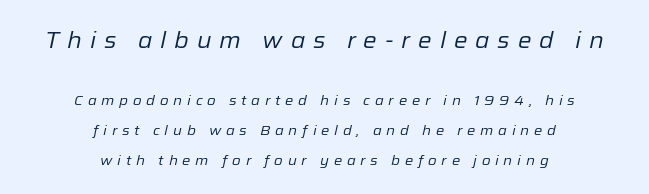
Character size in the leading block exceeds that of the trailing block. If you drew a line through each stem, it would be angled. Just letters on the line, the space beneath them empty. Inter-character spacing is expanded well beyond the font's built-in metrics. The passage is arranged like a title page — every line centered.
